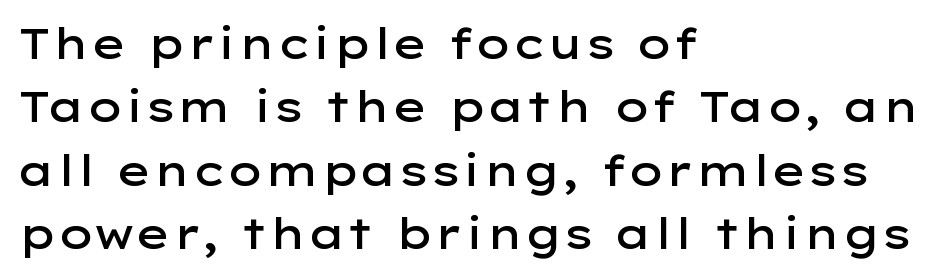
What's the leading like? Ordinary, nothing unusual. Examine the stroke ends and you'll find no serifs. A typesetter would call this zero additional tracking. Is there any slant? The stems are plumb. Just letters on the line, the space beneath them empty.
